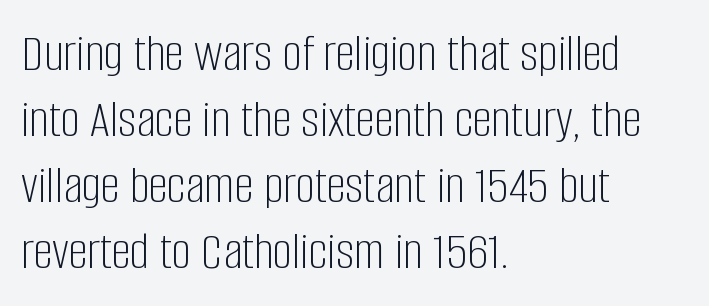
The image shows 54 px light, condensed sans-serif type, upright; set left-aligned, line spacing 1.22x, normal letter spacing, not underlined; low stroke contrast and a large x-height.
